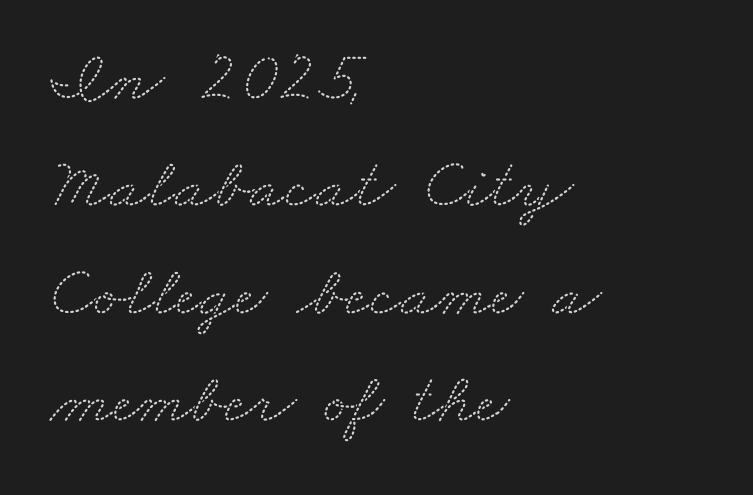
Spacing verdict: proportional, widths tailored to each character. Every row of glyphs begins at an identical x-position on the left. Small tapered or slab feet sit at the stroke ends, so this counts as serif. This sample keeps an unexceptional amount of space between lines.
